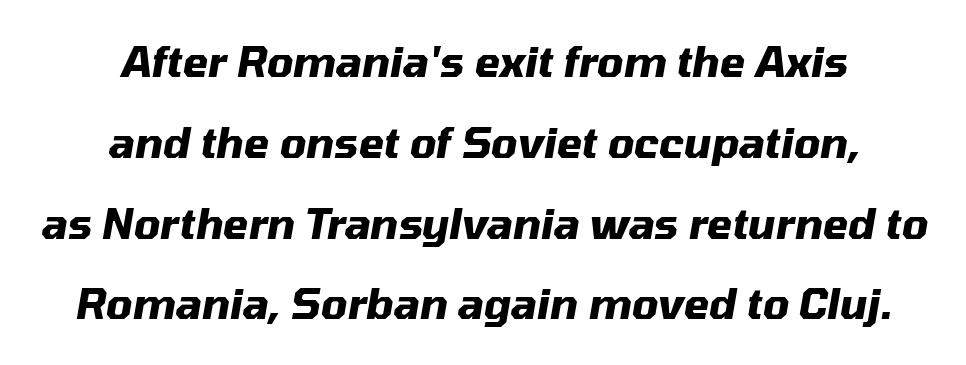
The image shows 41 px heavy type, italic (leaning right); set centered, loose line spacing (1.97x), normal letter spacing, not underlined; medium stroke contrast and a medium x-height.
